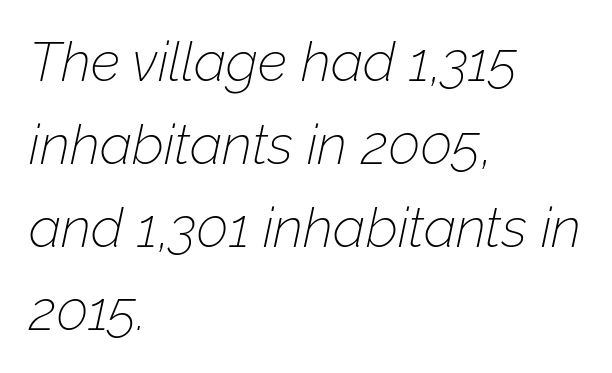
In terms of posture, this sample is oblique. No heavy texture on the line: the type isn't bold. This rendering uses left alignment, leaving the right contour irregular. One glance says typical: line gaps are just what's usual. Students, note that the glyphs here touch the page at normal intervals.
